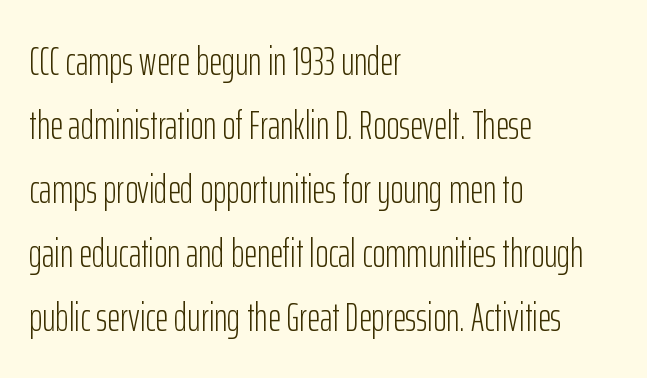
Q: Is the text bold? A: No.
Q: Is the text italic (slanted)? A: No, it is upright.
Q: Is the typeface a serif or a sans-serif typeface? A: Sans-serif.
Q: Is the text underlined? A: No.
Q: How is the paragraph aligned? A: Left-aligned.
Q: Is the spacing between letters normal or unusually wide? A: Normal.
Q: Is the spacing between lines tight, normal or loose? A: Normal.
Q: Width (condensed, normal, or wide)? A: Condensed.
Q: Stroke contrast? A: Low.
Q: x-height? A: Medium.
Q: Monospaced? A: No.
